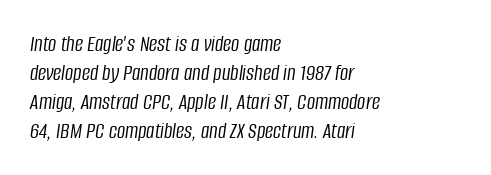
{"italic": "yes", "lean": "right", "slant_degrees": 8, "bold": "no", "underline": "no", "align": "left", "line_spacing": "normal", "line_spacing_ratio": 1.26, "letter_spacing": "normal", "letter_spacing_em": 0.0, "glyph_px": 23}
